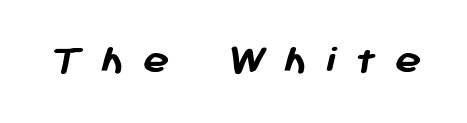
The image shows 45 px semibold sans-serif type; set unusually wide letter spacing (+0.4 em), not underlined; low stroke contrast and a medium x-height.
